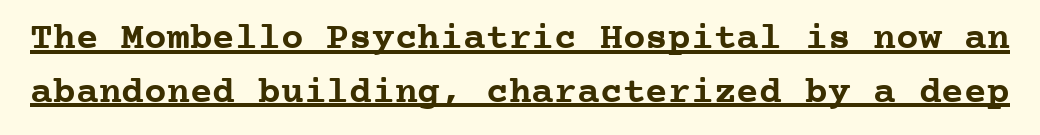
The lettering holds an erect, upright posture throughout. Inter-character spacing is left at the font's built-in metrics. Successive baselines arrive at the customary interval. Spacing verdict: monospaced, one width for all characters. Like a heading marked for emphasis, these lines bear an underscore. Regarding serifs, this sample has them.
